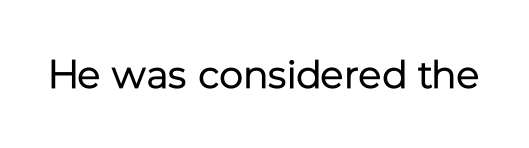
The image shows 40 px regular-weight sans-serif type, upright; set normal letter spacing, not underlined; low stroke contrast and a medium x-height.
